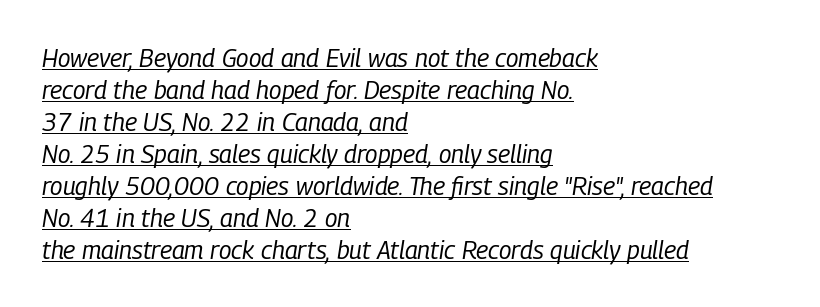
Q: Is the text bold? A: No.
Q: Is the text italic (slanted)? A: Yes, it leans right by about 9 degrees.
Q: Is the text underlined? A: Yes.
Q: How is the paragraph aligned? A: Left-aligned.
Q: Is the spacing between letters normal or unusually wide? A: Normal.
Q: Is the spacing between lines tight, normal or loose? A: Normal.
